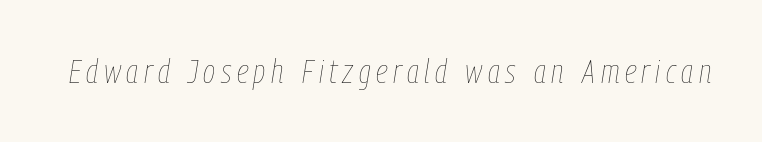
This sample has the flowing, uneven cadence of proportional lettering. Rule under the text: the space is simply empty. Counters stay open thanks to moderate or lighter strokes. Would a proofreader flag this as italicized? Yes.
